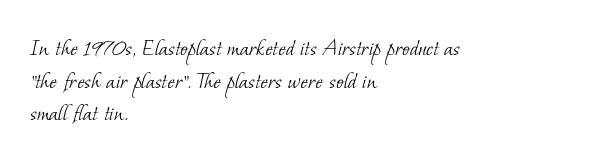
{"bold": "no", "underline": "no", "align": "left", "line_spacing": "normal", "line_spacing_ratio": 1.31, "letter_spacing": "normal", "letter_spacing_em": 0.0, "glyph_px": 25}
